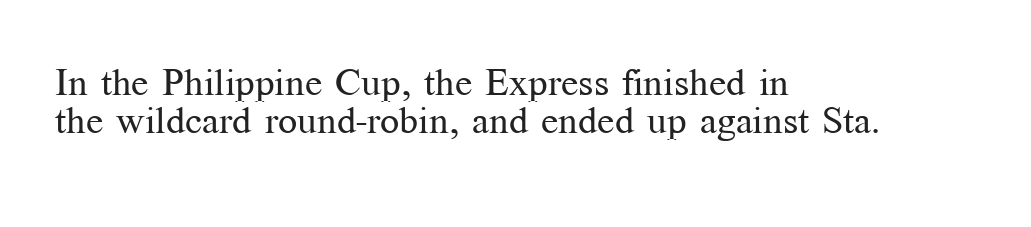
The image shows 38 px regular-weight serif type, upright; set left-aligned, tight line spacing (1.0x), normal letter spacing, not underlined; medium stroke contrast and a medium x-height.
